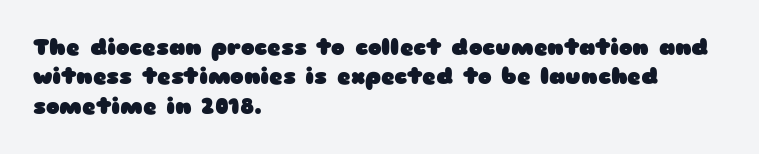
{"italic": "no", "bold": "yes", "underline": "no", "align": "left", "line_spacing": "normal", "line_spacing_ratio": 1.28, "letter_spacing": "normal", "letter_spacing_em": 0.0, "glyph_px": 23}
